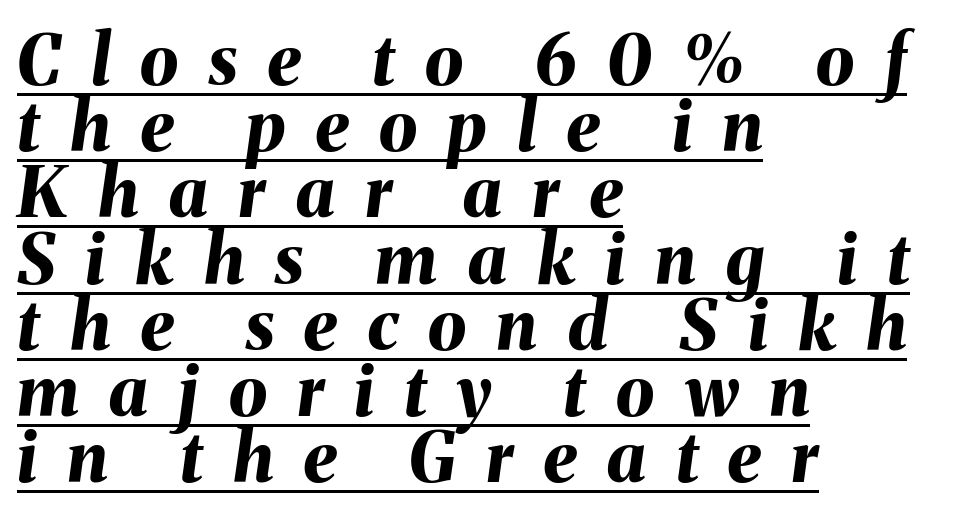
{"italic": "yes", "lean": "right", "slant_degrees": 8, "bold": "yes", "weight": "bold", "width": "normal", "stroke_contrast": "medium", "x_height": "medium", "monospaced": "no", "underline": "yes", "align": "left", "line_spacing": "tight", "line_spacing_ratio": 0.96, "letter_spacing": "wide", "letter_spacing_em": 0.44, "glyph_px": 69}
